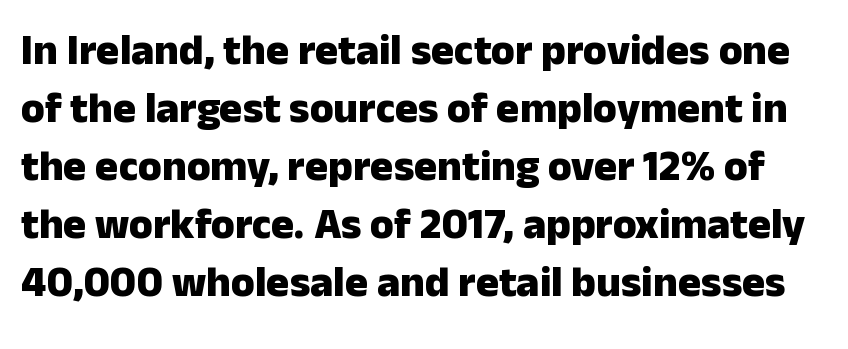
The image shows 43 px heavy sans-serif type, upright; set normal line spacing (1.35x), normal letter spacing, not underlined; low stroke contrast and a medium x-height.
